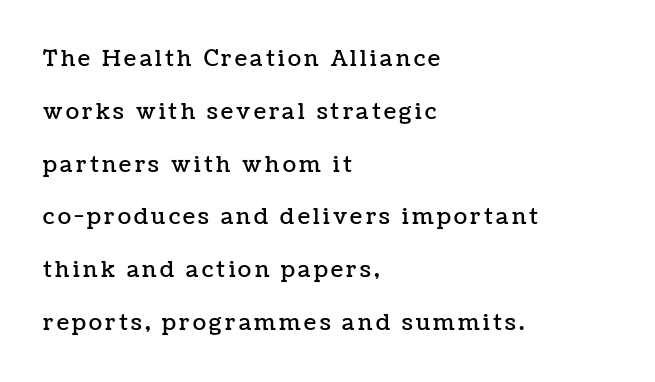
Q: Is the text italic (slanted)? A: No, it is upright.
Q: Is the text underlined? A: No.
Q: How is the paragraph aligned? A: Left-aligned.
Q: Is the spacing between lines tight, normal or loose? A: Loose.
